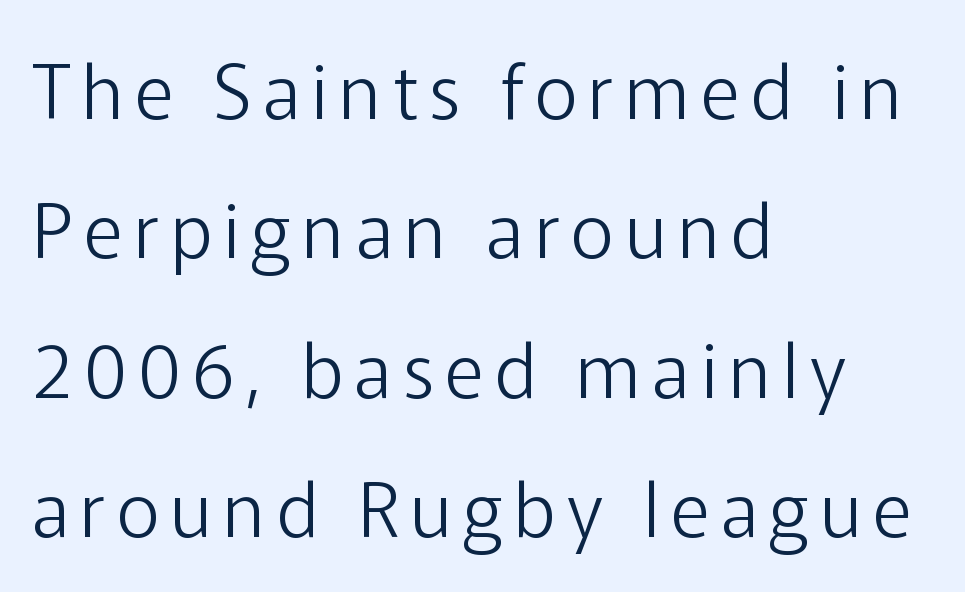
{"serif": "no", "italic": "no", "bold": "no", "weight": "light", "width": "normal", "stroke_contrast": "low", "x_height": "medium", "monospaced": "no", "underline": "no", "align": "left", "line_spacing_ratio": 1.86, "glyph_px": 75}
